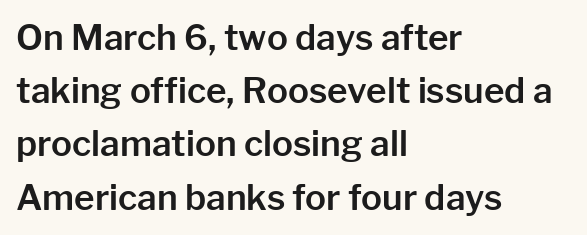
Successive baselines arrive at the customary interval. Stroke terminals: plain, sans-serif. Proportional: the letters do not fall into vertical columns. The line texture is even and compact thanks to regular tracking.
